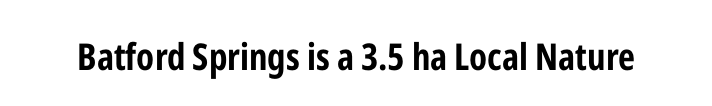
{"serif": "no", "italic": "no", "bold": "yes", "weight": "bold", "width": "condensed", "stroke_contrast": "low", "x_height": "medium", "monospaced": "no", "underline": "no", "letter_spacing": "normal", "letter_spacing_em": 0.0, "glyph_px": 37}
